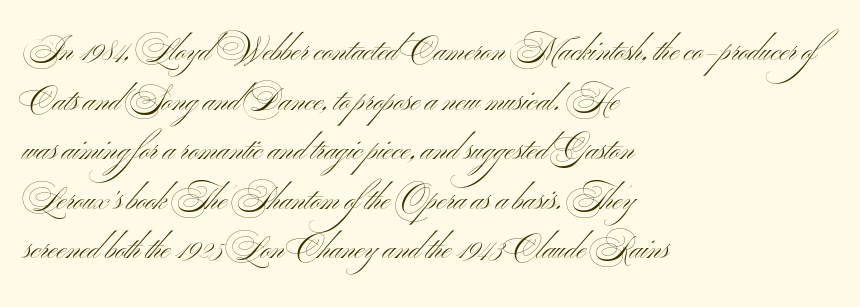
The image shows 31 px light, wide sans-serif type; set left-aligned, normal line spacing (1.6x), normal letter spacing, not underlined; medium stroke contrast and a small x-height.
